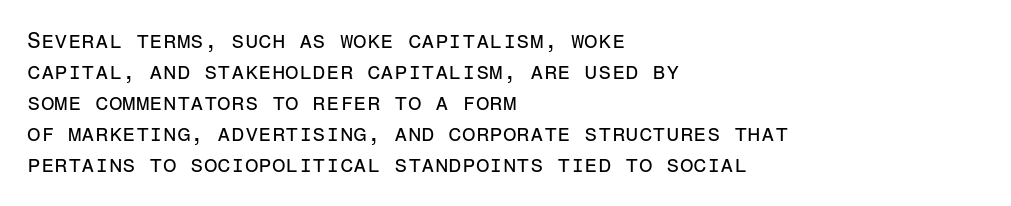
{"italic": "no", "bold": "no", "underline": "no", "align": "left", "line_spacing": "normal", "line_spacing_ratio": 1.41, "letter_spacing": "normal", "letter_spacing_em": 0.0, "glyph_px": 22}
